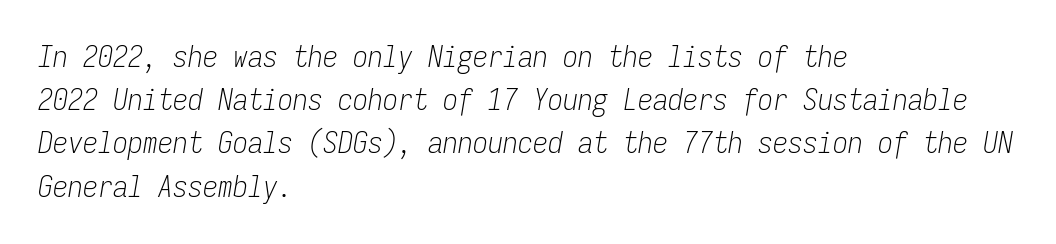
Q: Is the text bold? A: No.
Q: Is the text italic (slanted)? A: Yes, it leans right by about 9 degrees.
Q: Is the text underlined? A: No.
Q: How is the paragraph aligned? A: Left-aligned.
Q: Is the spacing between letters normal or unusually wide? A: Normal.
Q: Is the spacing between lines tight, normal or loose? A: Normal.
Q: Width (condensed, normal, or wide)? A: Condensed.
Q: Stroke contrast? A: Low.
Q: x-height? A: Medium.
Q: Monospaced? A: Yes.
